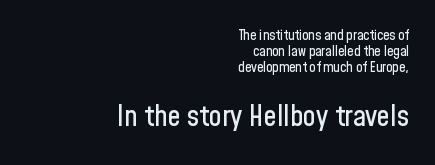
The letters carry no serifs — their stems end cleanly without finishing strokes. Bare-footed words on every line. Reading top to bottom, the characters get bigger at the block break. The passage shown has conventional tracking throughout. These lines are rendered in a variable-pitch font. If you drew a ruler down the right edge, every line would touch it.
